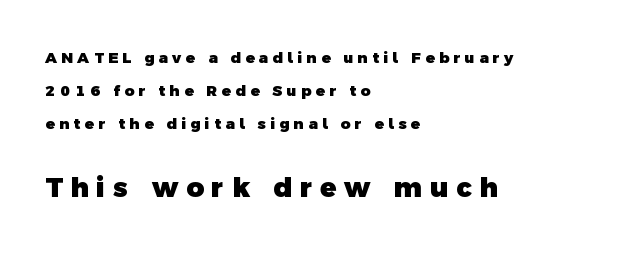
Q: Is the text bold? A: Yes.
Q: Is the text underlined? A: No.
Q: How is the paragraph aligned? A: Left-aligned.
Q: Is the spacing between letters normal or unusually wide? A: Unusually wide.
Q: Is the spacing between lines tight, normal or loose? A: Loose.
Q: Which block of text is set in a larger size, the first (top) or the second (bottom)? A: The second (bottom) one.
